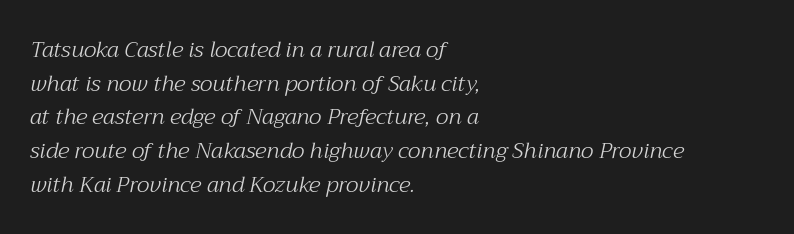
Descenders hang freely into open space. Each stroke keeps to a modest, everyday thickness or less. No extra tracking has been applied to these lines. Posture: slanted. A student would call this left alignment; a typographer would say flush left, rag right. Reading down the column, the eye jumps a familiar distance to each next line.
